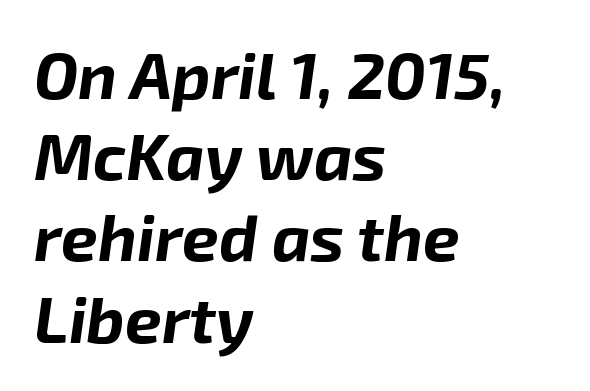
The image shows 65 px bold type, italic (leaning right); set left-aligned, normal line spacing (1.25x), normal letter spacing, not underlined; low stroke contrast and a medium x-height.
